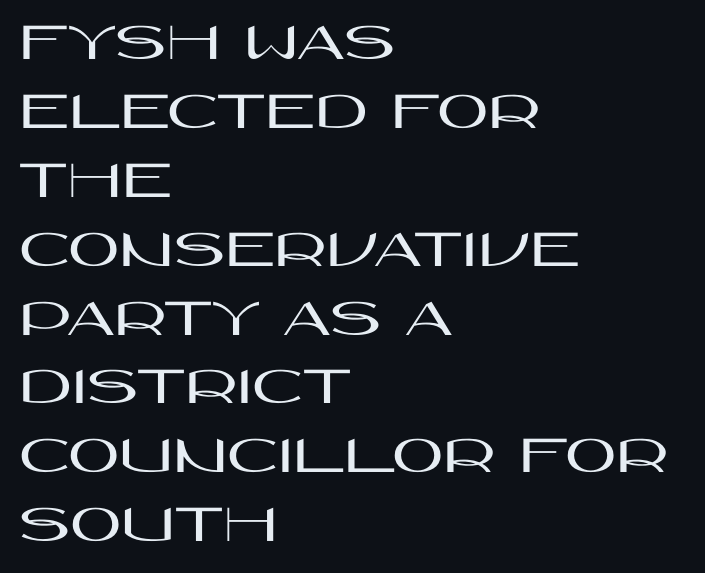
{"serif": "no", "italic": "no", "width": "wide", "stroke_contrast": "high", "x_height": "large", "monospaced": "no", "underline": "no", "align": "left", "line_spacing_ratio": 1.23, "letter_spacing": "normal", "letter_spacing_em": 0.0, "glyph_px": 56}
